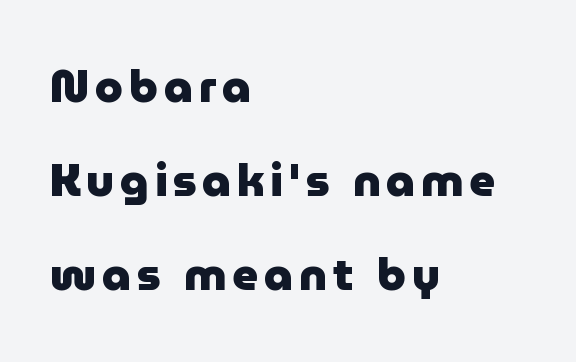
Q: Is the text bold? A: Yes.
Q: Is the text italic (slanted)? A: No, it is upright.
Q: Is the typeface a serif or a sans-serif typeface? A: Sans-serif.
Q: Is the text underlined? A: No.
Q: How is the paragraph aligned? A: Left-aligned.
Q: Is the spacing between lines tight, normal or loose? A: Loose.
Q: Width (condensed, normal, or wide)? A: Normal.
Q: Stroke contrast? A: Low.
Q: x-height? A: Medium.
Q: Monospaced? A: No.
